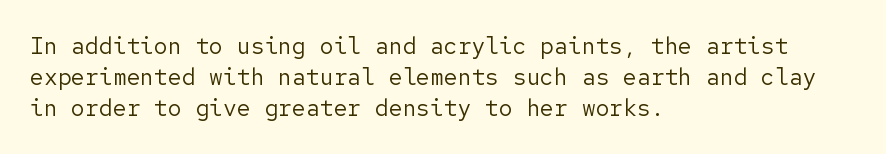
{"italic": "no", "bold": "no", "underline": "no", "align": "left", "line_spacing": "normal", "line_spacing_ratio": 1.34, "letter_spacing": "normal", "letter_spacing_em": 0.0, "glyph_px": 23}
